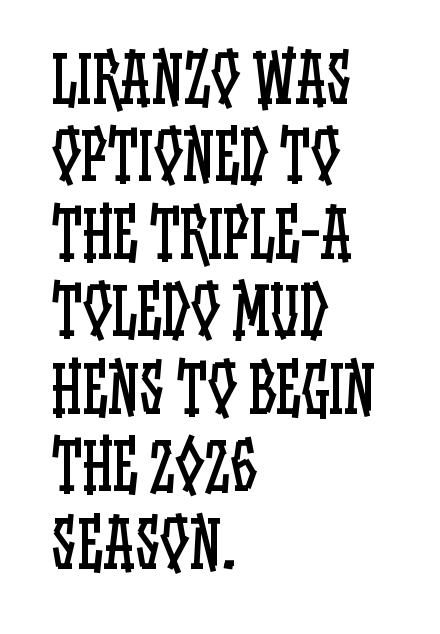
Q: Is the text bold? A: No.
Q: Is the text italic (slanted)? A: No, it is upright.
Q: Is the text underlined? A: No.
Q: How is the paragraph aligned? A: Left-aligned.
Q: Is the spacing between letters normal or unusually wide? A: Normal.
Q: Width (condensed, normal, or wide)? A: Condensed.
Q: Stroke contrast? A: Low.
Q: x-height? A: Large.
Q: Monospaced? A: No.
